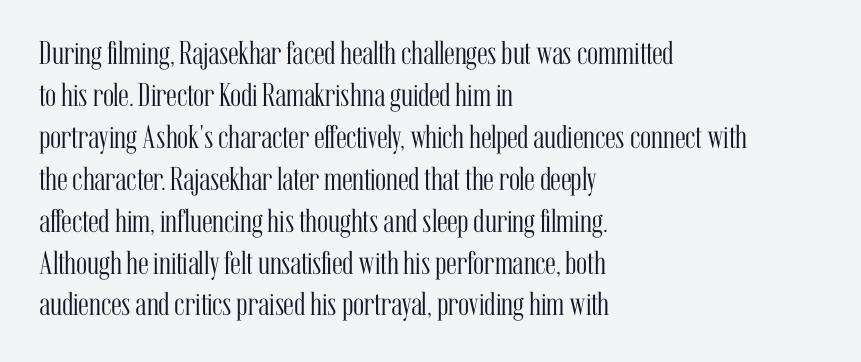
{"serif": "yes", "italic": "no", "bold": "no", "weight": "light", "width": "condensed", "stroke_contrast": "medium", "x_height": "medium", "monospaced": "no", "underline": "no", "align": "left", "line_spacing": "normal", "line_spacing_ratio": 1.27, "letter_spacing": "normal", "letter_spacing_em": 0.0, "glyph_px": 33}
